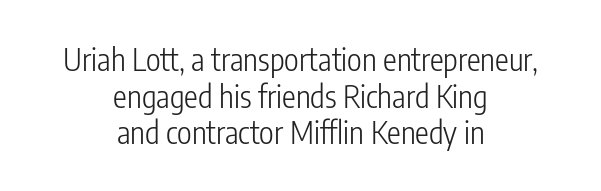
The image shows 31 px light, condensed sans-serif type, upright; set centered, line spacing 1.18x, normal letter spacing, not underlined; low stroke contrast and a medium x-height.
